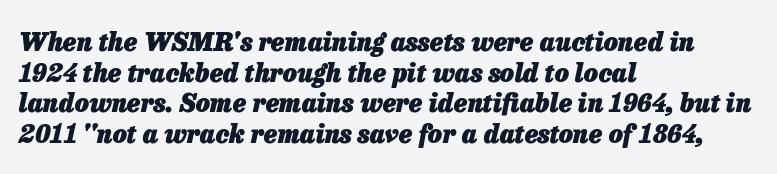
Yep, that's italic — everything's leaning. Summary of weight: heavy, a full bold. In terms of letterspacing, this is plain default setting. Line starts are locked; line ends wander. Only glyphs here, with clear space below each row.
